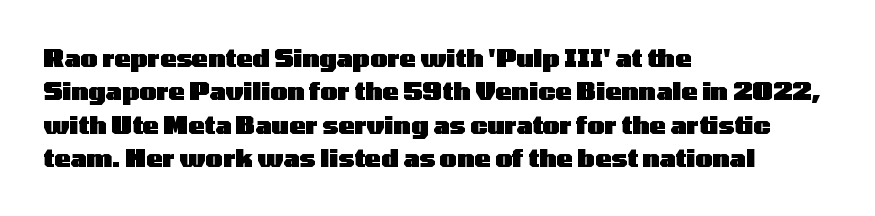
The image shows 24 px bold type, upright; set left-aligned, normal line spacing (1.39x), normal letter spacing, not underlined.
